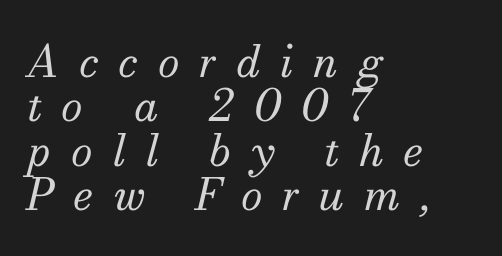
The image shows 44 px regular-weight serif type, italic (leaning right); set left-aligned, tight line spacing (1.01x), unusually wide letter spacing (+0.45 em), not underlined; medium stroke contrast and a small x-height.
